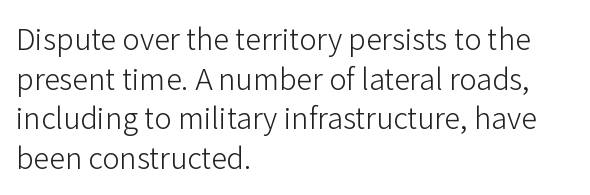
The image shows 29 px light sans-serif type, upright; set left-aligned, normal line spacing (1.37x), normal letter spacing, not underlined; low stroke contrast and a medium x-height.
